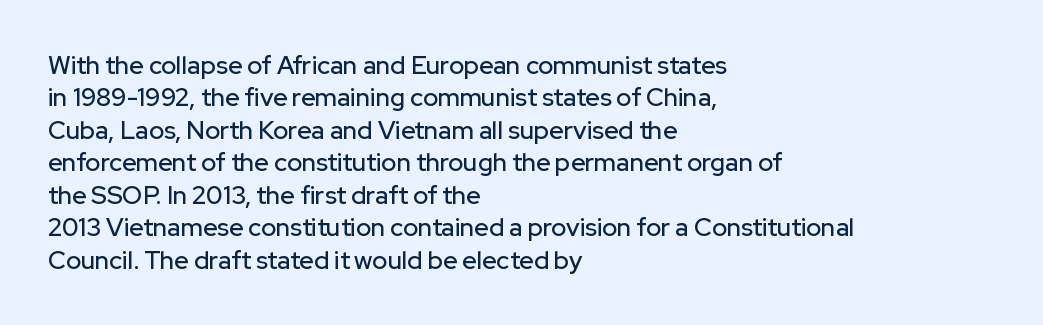
Q: Is the text italic (slanted)? A: No, it is upright.
Q: Is the text underlined? A: No.
Q: How is the paragraph aligned? A: Left-aligned.
Q: Is the spacing between letters normal or unusually wide? A: Normal.
Q: Is the spacing between lines tight, normal or loose? A: Normal.
